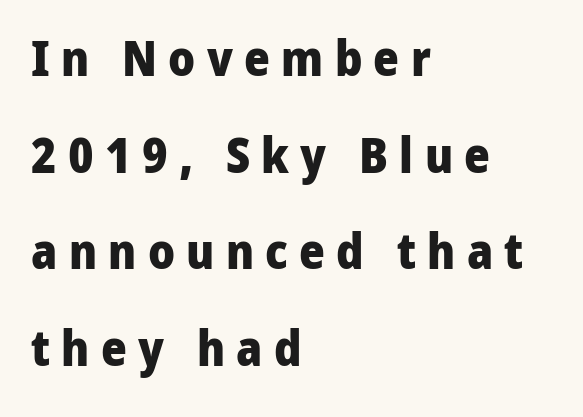
The image shows 49 px heavy sans-serif type, upright; set left-aligned, loose line spacing (1.97x), unusually wide letter spacing (+0.23 em), not underlined; low stroke contrast and a medium x-height.
